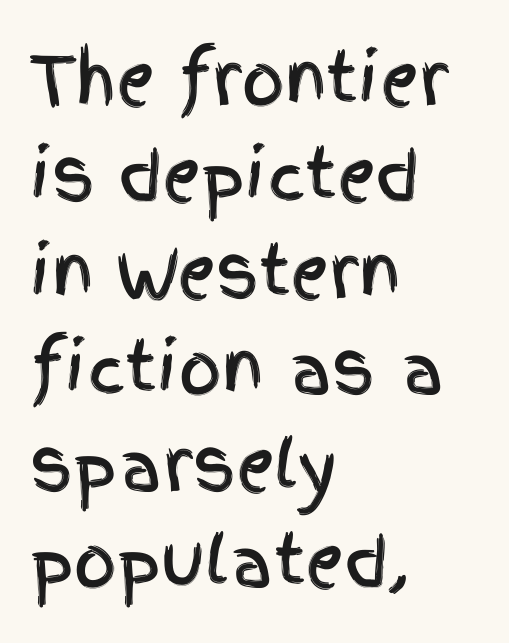
The image shows 67 px condensed sans-serif type, upright; set left-aligned, normal line spacing (1.44x), normal letter spacing, not underlined; a large x-height.
